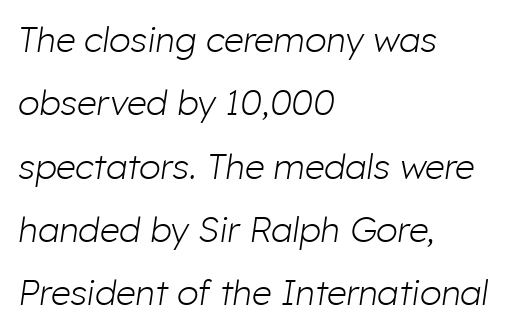
A typesetter would call this proportional, since set widths differ per character. The letters sit at their default tracking, neither squeezed nor spread. One-word summary of the alignment: left. No extra ink here — the face is not bold. No word sits above an underline.
